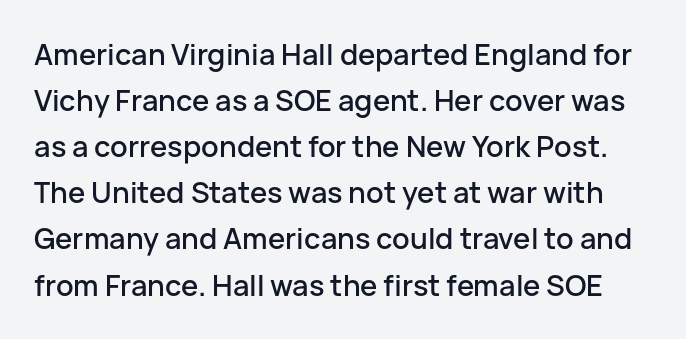
Compared with typical body copy, the letter spacing here is the same. This sample uses a sans-serif face. The passage shown is typed in a proportional face where columns would drift. Type without underlining. Honestly, the row spacing looks completely unremarkable. Do the letters lean? They stand straight.
